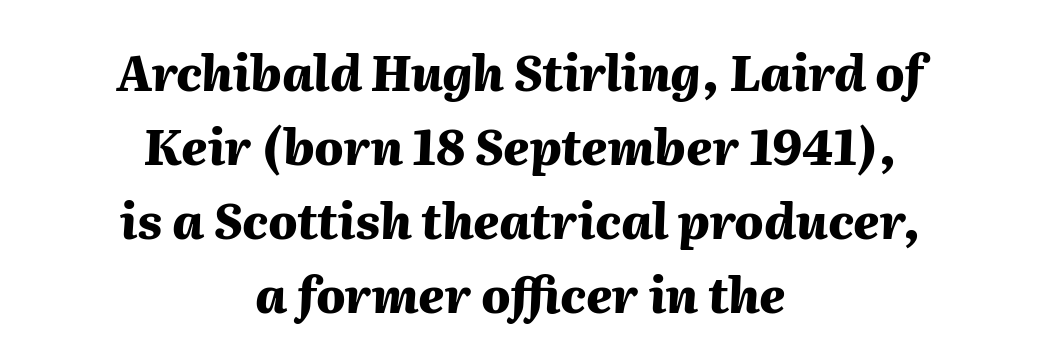
{"italic": "yes", "lean": "right", "slant_degrees": 2, "bold": "yes", "weight": "heavy", "width": "normal", "stroke_contrast": "medium", "x_height": "medium", "monospaced": "no", "underline": "no", "align": "center", "line_spacing": "normal", "line_spacing_ratio": 1.54, "letter_spacing": "normal", "letter_spacing_em": 0.0, "glyph_px": 48}
